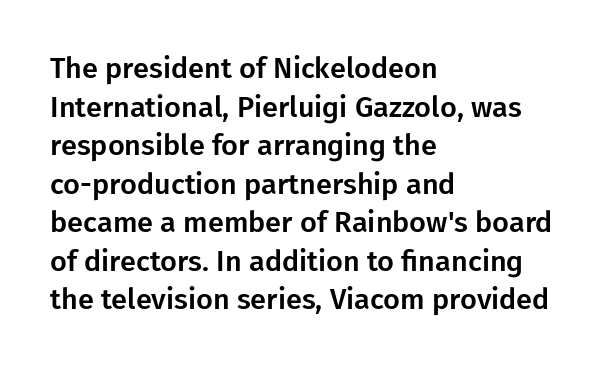
Casual observation: everything's shoved over to the left. Are there feet on the stems? There aren't — it's a sans. Check the space under the baseline: it is left empty. Characters remain perfectly vertical along every line. Inter-character spacing is left at the font's built-in metrics.
